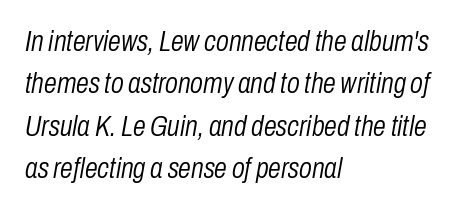
The image shows 29 px light, condensed type, italic (leaning right); set left-aligned, normal line spacing (1.46x), normal letter spacing, not underlined; low stroke contrast and a medium x-height.
